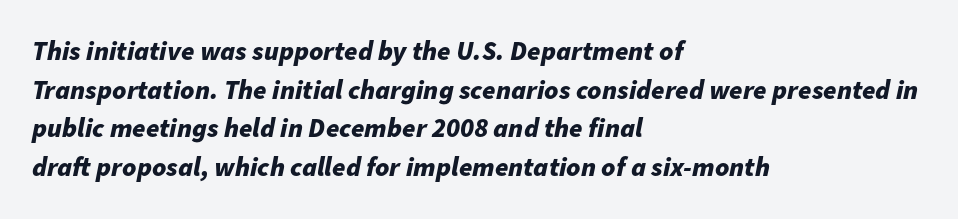
{"italic": "yes", "lean": "right", "slant_degrees": 11, "bold": "yes", "underline": "no", "align": "left", "line_spacing": "normal", "line_spacing_ratio": 1.43, "letter_spacing": "normal", "letter_spacing_em": 0.0, "glyph_px": 27}
